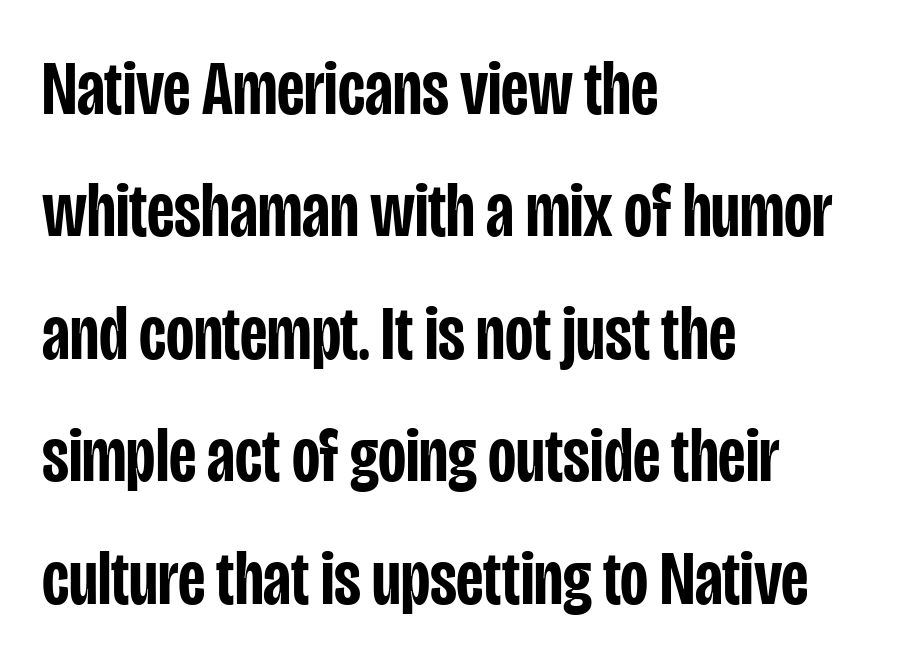
{"serif": "no", "italic": "no", "bold": "semi", "weight": "semibold", "width": "condensed", "stroke_contrast": "low", "x_height": "large", "monospaced": "no", "underline": "no", "align": "left", "line_spacing": "normal", "line_spacing_ratio": 1.59, "letter_spacing": "normal", "letter_spacing_em": 0.0, "glyph_px": 77}
